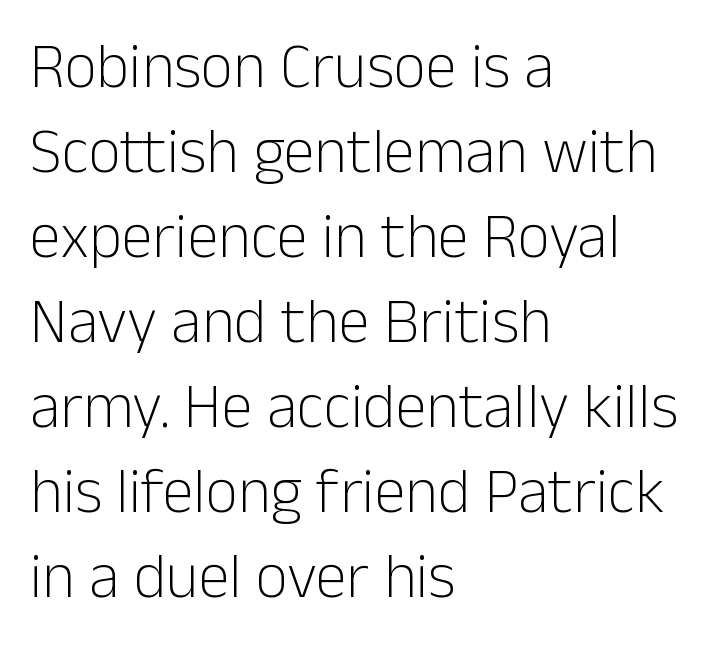
Q: Is the text bold? A: No.
Q: Is the text italic (slanted)? A: No, it is upright.
Q: Is the typeface a serif or a sans-serif typeface? A: Sans-serif.
Q: Is the text underlined? A: No.
Q: How is the paragraph aligned? A: Left-aligned.
Q: Is the spacing between letters normal or unusually wide? A: Normal.
Q: Is the spacing between lines tight, normal or loose? A: Normal.
Q: Width (condensed, normal, or wide)? A: Normal.
Q: Stroke contrast? A: Low.
Q: x-height? A: Medium.
Q: Monospaced? A: No.
